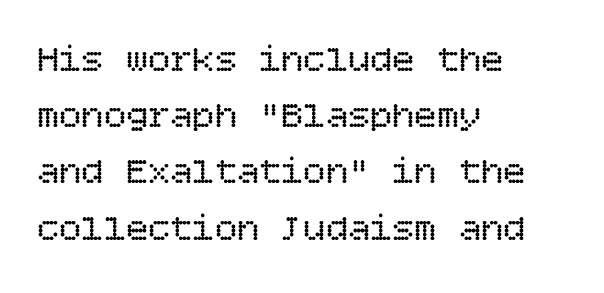
The image shows 37 px regular-weight type, upright; set left-aligned, normal line spacing (1.52x), normal letter spacing, not underlined; low stroke contrast and a large x-height.
